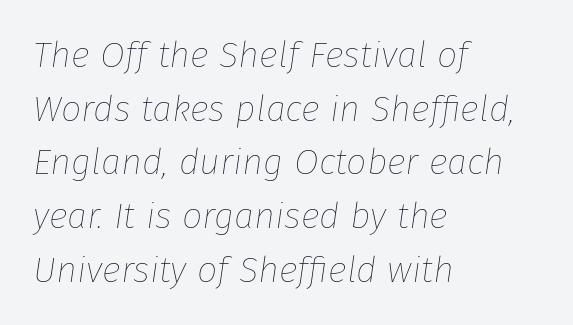
{"italic": "yes", "lean": "right", "slant_degrees": 8, "bold": "no", "weight": "thin", "width": "normal", "stroke_contrast": "low", "x_height": "medium", "monospaced": "no", "underline": "no", "align": "left", "line_spacing": "normal", "line_spacing_ratio": 1.49, "letter_spacing": "normal", "letter_spacing_em": 0.0, "glyph_px": 36}
